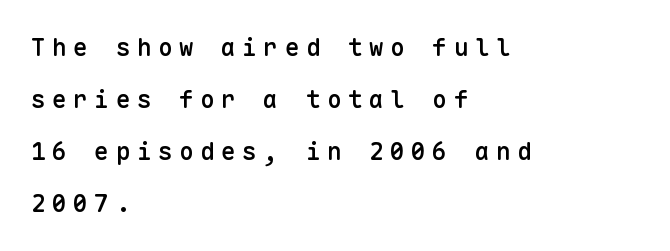
{"italic": "no", "bold": "semi", "underline": "no", "align": "left", "line_spacing": "loose", "line_spacing_ratio": 2.16, "letter_spacing": "wide", "letter_spacing_em": 0.28, "glyph_px": 24}
